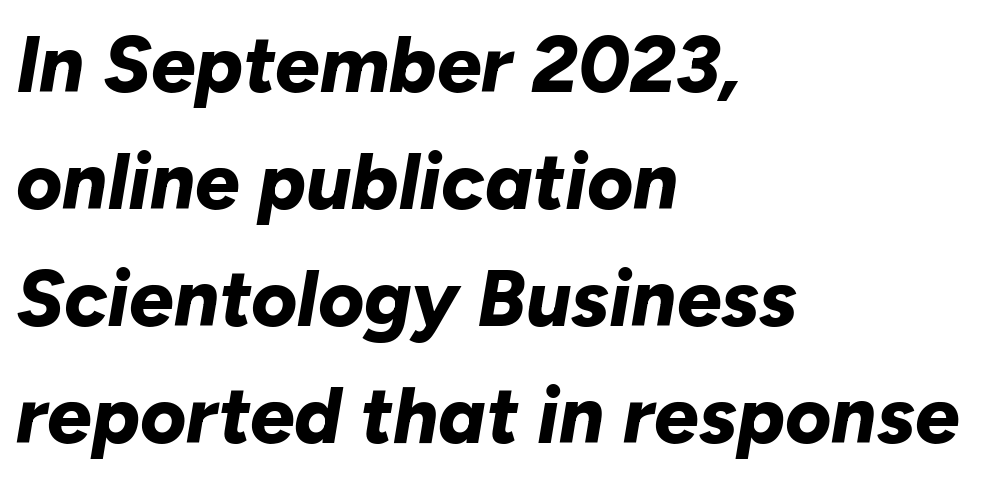
{"italic": "yes", "lean": "right", "slant_degrees": 10, "bold": "yes", "weight": "bold", "width": "normal", "stroke_contrast": "low", "x_height": "medium", "monospaced": "no", "underline": "no", "align": "left", "line_spacing": "normal", "line_spacing_ratio": 1.48, "letter_spacing": "normal", "letter_spacing_em": 0.0, "glyph_px": 79}
